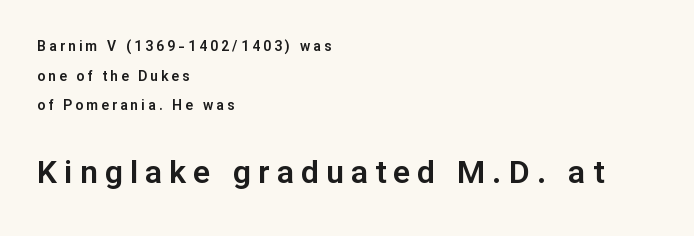
{"serif": "no", "italic": "no", "width": "normal", "stroke_contrast": "low", "x_height": "medium", "monospaced": "no", "underline": "no", "align": "left", "line_spacing": "loose", "line_spacing_ratio": 2.12, "letter_spacing": "wide", "letter_spacing_em": 0.22, "larger_block": "second", "size_ratio": 2.29, "glyph_px": 32}
